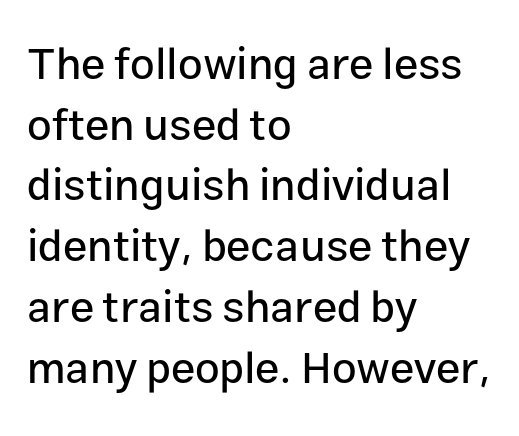
{"serif": "no", "italic": "no", "width": "normal", "stroke_contrast": "low", "x_height": "medium", "monospaced": "no", "underline": "no", "align": "left", "line_spacing": "normal", "line_spacing_ratio": 1.38, "letter_spacing": "normal", "letter_spacing_em": 0.0, "glyph_px": 44}
